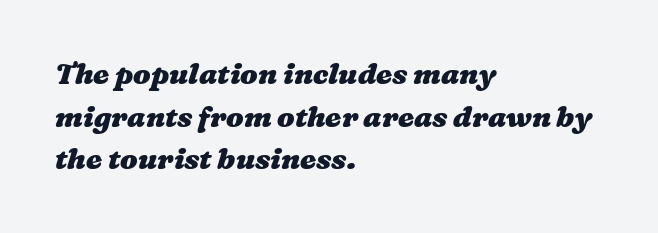
Q: Is the text bold? A: Yes.
Q: Is the text underlined? A: No.
Q: How is the paragraph aligned? A: Left-aligned.
Q: Is the spacing between letters normal or unusually wide? A: Normal.
Q: Is the spacing between lines tight, normal or loose? A: Normal.
Q: Width (condensed, normal, or wide)? A: Wide.
Q: Stroke contrast? A: Medium.
Q: x-height? A: Medium.
Q: Monospaced? A: No.
